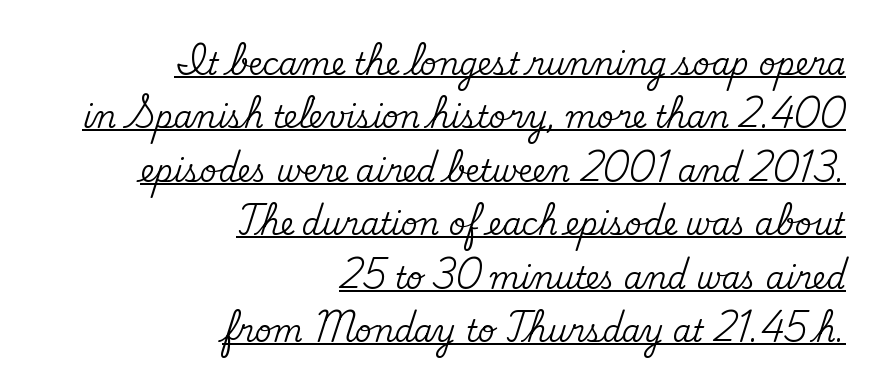
{"width": "normal", "stroke_contrast": "medium", "x_height": "small", "monospaced": "no", "underline": "yes", "align": "right", "line_spacing_ratio": 1.78, "letter_spacing": "normal", "letter_spacing_em": 0.0, "glyph_px": 30}
